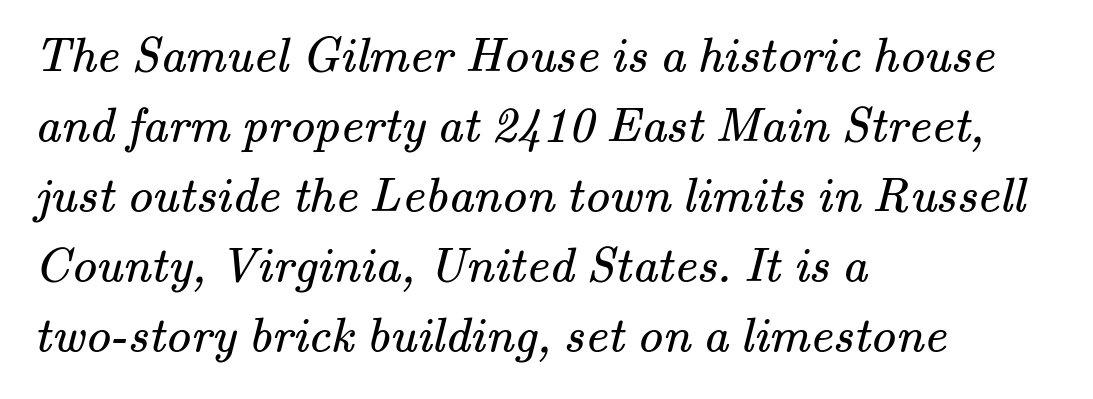
{"serif": "yes", "bold": "no", "weight": "regular", "width": "normal", "stroke_contrast": "medium", "x_height": "small", "monospaced": "no", "underline": "no", "align": "left", "line_spacing": "normal", "line_spacing_ratio": 1.4, "letter_spacing": "normal", "letter_spacing_em": 0.0, "glyph_px": 50}
